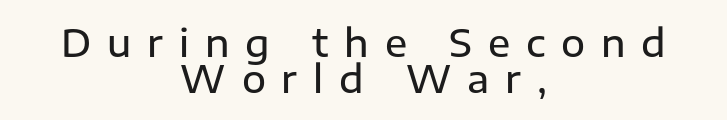
Characters remain perfectly vertical along every line. Do the characters align in a grid? No, the font is proportional. Short note: letters widely spaced. Vertical spacing — tight. Clear beneath every line of the passage. The characters look somewhat weighty, a semibold short of true bold.
